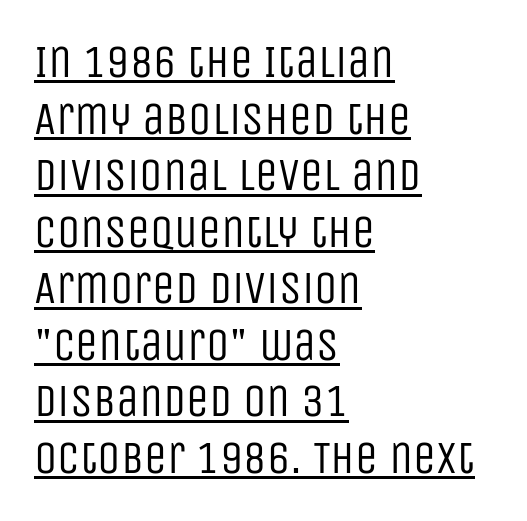
The lettering stays uniformly vertical, giving the passage a roman look. Emphasis is given by a line drawn under the lettering. The type is set solid horizontally, with unmodified tracking. Stems here are at most as thick as an everyday book face. Nope, no serifs anywhere on these letters.
